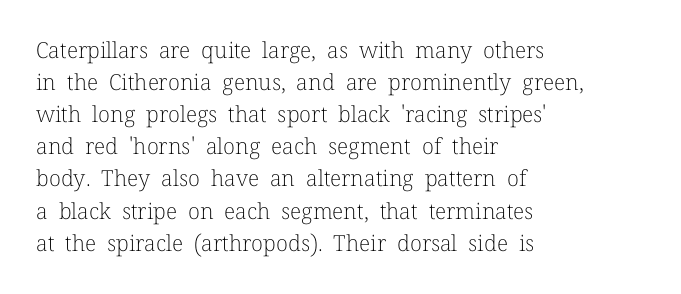
Weight: in the light-to-regular range. These lines keep a tight, regular rhythm from letter to letter. Any mark beneath the type? The region is blank. Left-aligned paragraph, ragged on the right. If you drew a line through each stem, it would be perfectly vertical. Honestly, the row spacing looks completely unremarkable.
